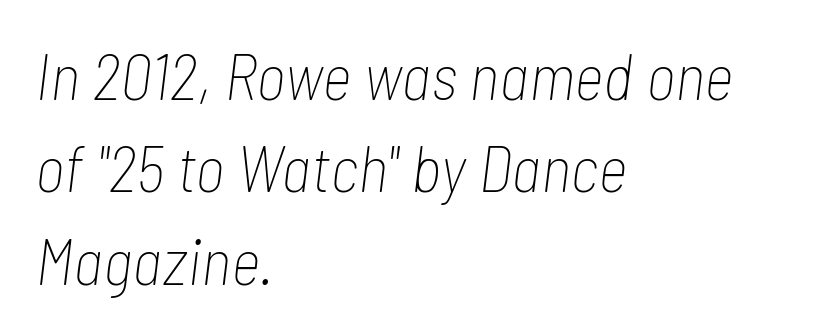
Q: Is the text bold? A: No.
Q: Is the text italic (slanted)? A: Yes, it leans right by about 7 degrees.
Q: Is the text underlined? A: No.
Q: How is the paragraph aligned? A: Left-aligned.
Q: Is the spacing between letters normal or unusually wide? A: Normal.
Q: Is the spacing between lines tight, normal or loose? A: Normal.
Q: Width (condensed, normal, or wide)? A: Condensed.
Q: Stroke contrast? A: Low.
Q: x-height? A: Medium.
Q: Monospaced? A: No.
